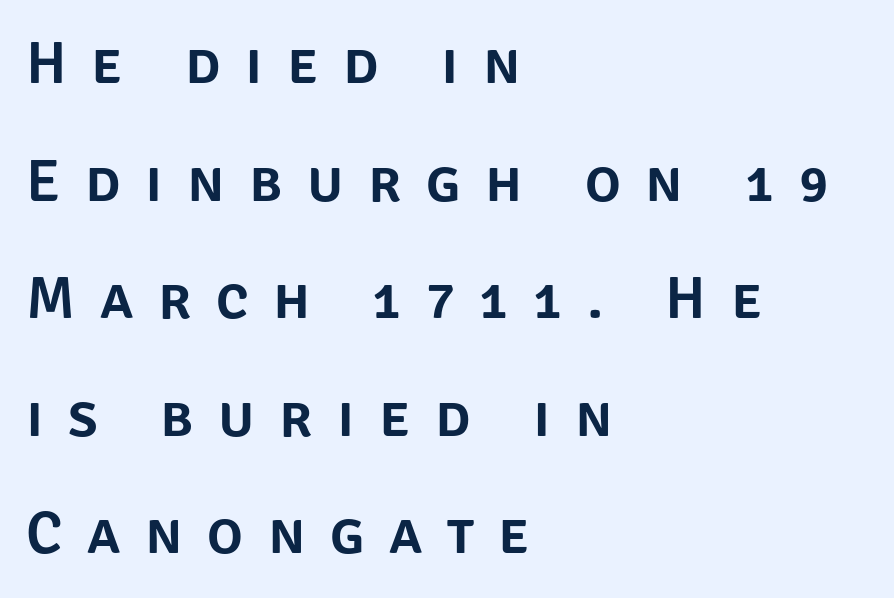
{"serif": "no", "italic": "no", "width": "normal", "stroke_contrast": "low", "x_height": "large", "monospaced": "no", "underline": "no", "align": "left", "line_spacing": "loose", "line_spacing_ratio": 1.96, "letter_spacing": "wide", "letter_spacing_em": 0.41, "glyph_px": 60}
